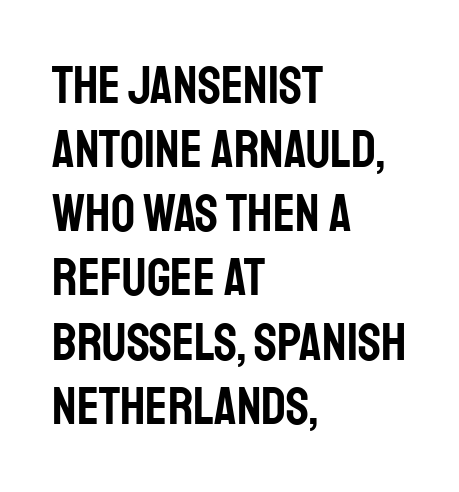
Q: Is the text italic (slanted)? A: No, it is upright.
Q: Is the typeface a serif or a sans-serif typeface? A: Sans-serif.
Q: Is the text underlined? A: No.
Q: How is the paragraph aligned? A: Left-aligned.
Q: Is the spacing between letters normal or unusually wide? A: Normal.
Q: Width (condensed, normal, or wide)? A: Condensed.
Q: Stroke contrast? A: Low.
Q: x-height? A: Large.
Q: Monospaced? A: No.
